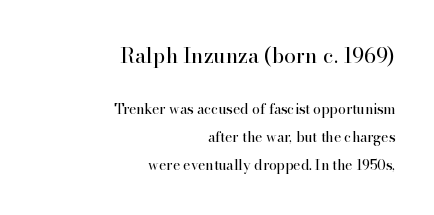
{"italic": "no", "bold": "no", "underline": "no", "align": "right", "line_spacing": "loose", "line_spacing_ratio": 2.0, "letter_spacing": "normal", "letter_spacing_em": 0.0, "larger_block": "first", "size_ratio": 1.5, "glyph_px": 21}
